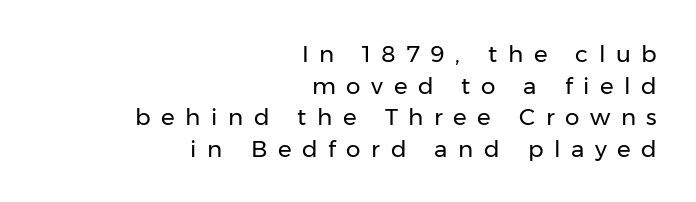
Q: Is the text bold? A: No.
Q: Is the text italic (slanted)? A: No, it is upright.
Q: Is the text underlined? A: No.
Q: How is the paragraph aligned? A: Right-aligned.
Q: Is the spacing between letters normal or unusually wide? A: Unusually wide.
Q: Is the spacing between lines tight, normal or loose? A: Normal.
